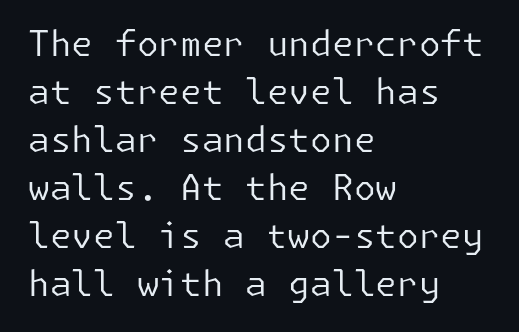
{"serif": "no", "italic": "no", "bold": "no", "weight": "regular", "width": "normal", "stroke_contrast": "low", "x_height": "medium", "underline": "no", "align": "left", "line_spacing": "normal", "line_spacing_ratio": 1.37, "letter_spacing": "normal", "letter_spacing_em": 0.0, "glyph_px": 35}
